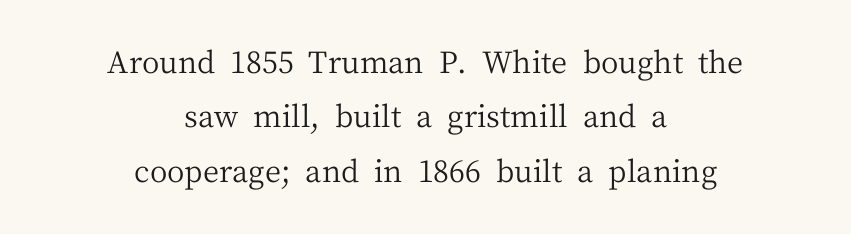
Unmarked baselines from the first word to the last. Rendered with straight, roman letterforms. The glyphs in this specimen are seriffed. Weight: not bold — regular or lighter. Each line is balanced around a shared central axis. Students, note that the glyphs here touch the page at normal intervals.
